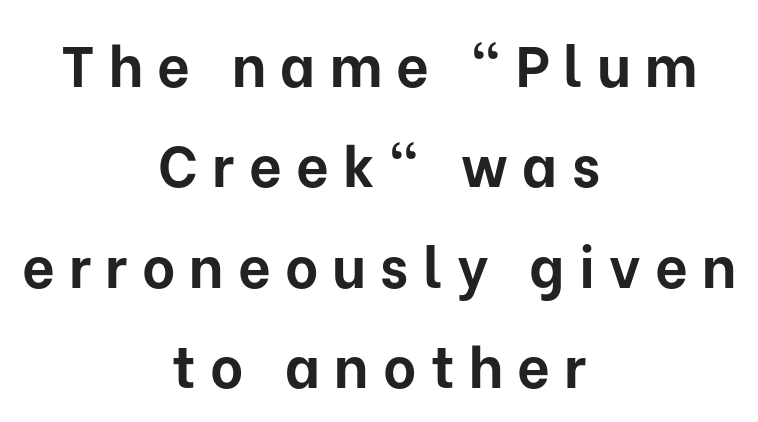
The image shows 57 px bold sans-serif type, upright; set centered, line spacing 1.76x, unusually wide letter spacing (+0.25 em), not underlined; low stroke contrast and a medium x-height.
